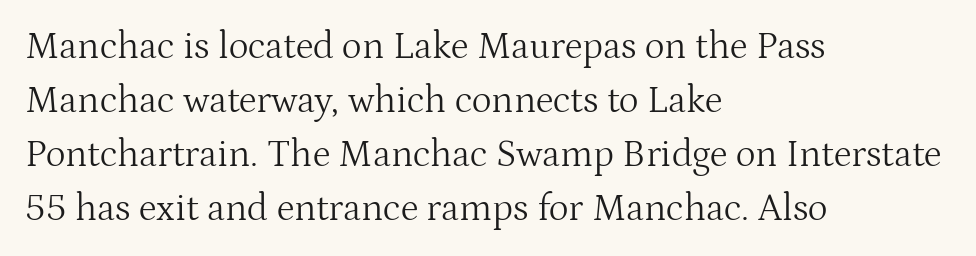
{"serif": "yes", "italic": "no", "bold": "no", "weight": "light", "width": "normal", "stroke_contrast": "medium", "x_height": "medium", "monospaced": "no", "underline": "no", "align": "left", "line_spacing": "normal", "line_spacing_ratio": 1.42, "letter_spacing": "normal", "letter_spacing_em": 0.0, "glyph_px": 38}
